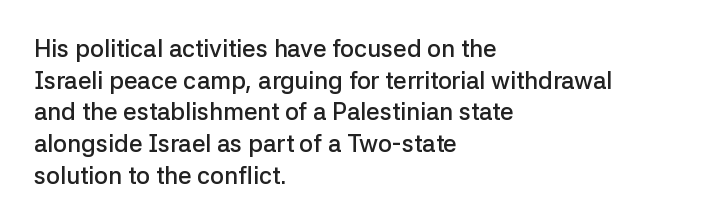
Q: Is the text bold? A: Semi-bold.
Q: Is the text italic (slanted)? A: No, it is upright.
Q: Is the text underlined? A: No.
Q: How is the paragraph aligned? A: Left-aligned.
Q: Is the spacing between letters normal or unusually wide? A: Normal.
Q: Is the spacing between lines tight, normal or loose? A: Normal.
